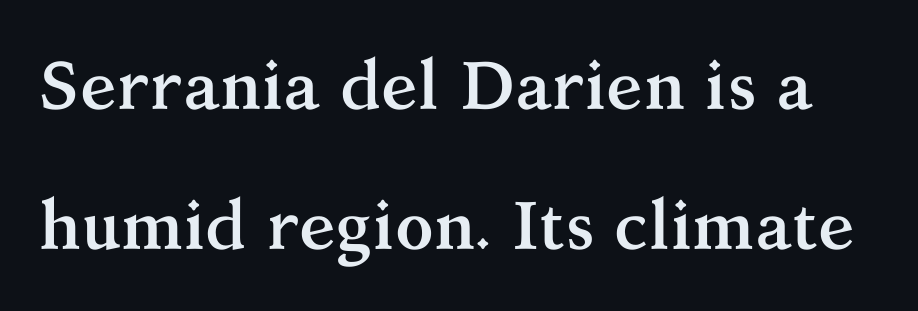
{"serif": "yes", "italic": "no", "bold": "yes", "weight": "semibold", "width": "normal", "stroke_contrast": "medium", "x_height": "medium", "monospaced": "no", "underline": "no", "line_spacing": "loose", "line_spacing_ratio": 2.06, "letter_spacing": "normal", "letter_spacing_em": 0.0, "glyph_px": 68}
